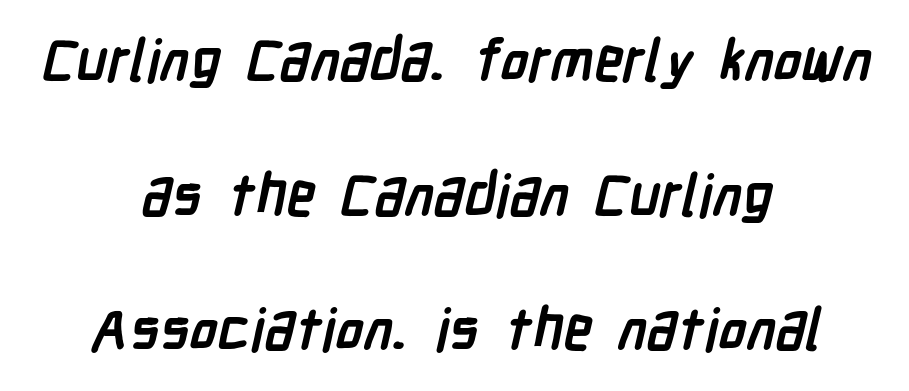
The image shows 58 px semibold, condensed sans-serif type; set centered, loose line spacing (2.32x), normal letter spacing, not underlined; low stroke contrast and a medium x-height.
